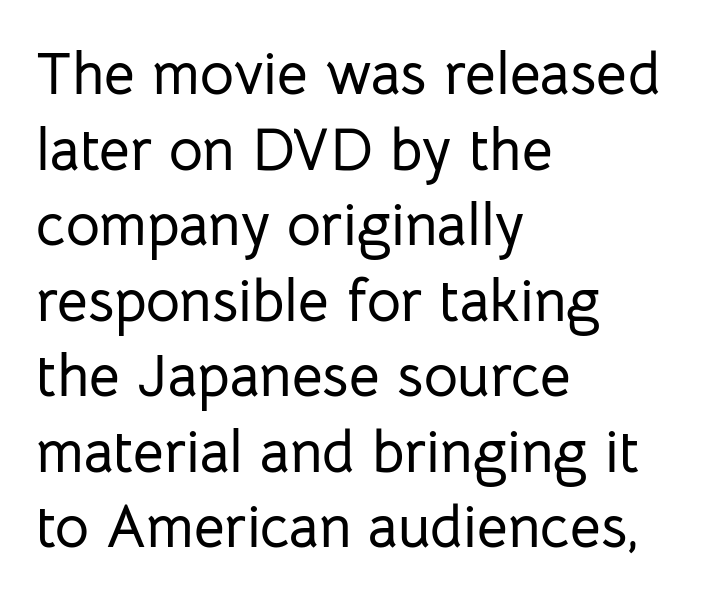
{"serif": "no", "italic": "no", "width": "normal", "stroke_contrast": "low", "x_height": "medium", "monospaced": "no", "underline": "no", "align": "left", "line_spacing": "normal", "line_spacing_ratio": 1.28, "letter_spacing": "normal", "letter_spacing_em": 0.0, "glyph_px": 59}
